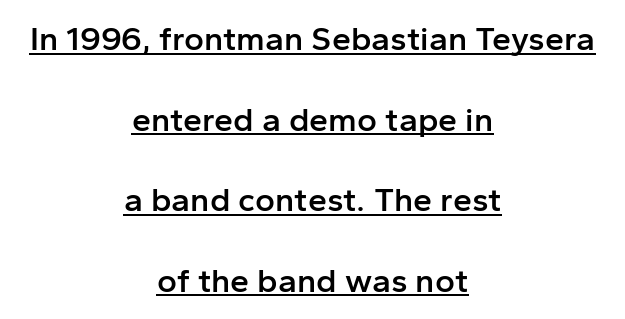
Q: Is the text bold? A: Semi-bold.
Q: Is the text italic (slanted)? A: No, it is upright.
Q: Is the typeface a serif or a sans-serif typeface? A: Sans-serif.
Q: Is the text underlined? A: Yes.
Q: How is the paragraph aligned? A: Centered.
Q: Is the spacing between letters normal or unusually wide? A: Normal.
Q: Is the spacing between lines tight, normal or loose? A: Loose.
Q: Width (condensed, normal, or wide)? A: Normal.
Q: Stroke contrast? A: Low.
Q: x-height? A: Medium.
Q: Monospaced? A: No.
